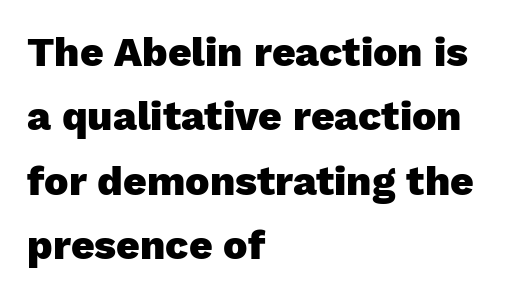
{"serif": "no", "italic": "no", "bold": "yes", "weight": "heavy", "width": "normal", "stroke_contrast": "low", "x_height": "medium", "monospaced": "no", "underline": "no", "align": "left", "line_spacing": "normal", "line_spacing_ratio": 1.57, "letter_spacing": "normal", "letter_spacing_em": 0.0, "glyph_px": 41}
